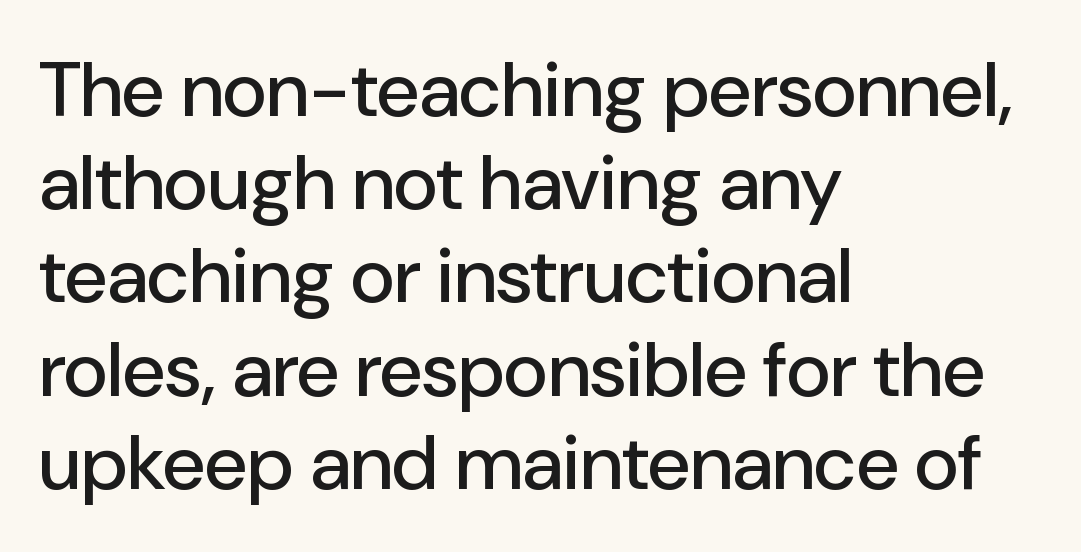
The image shows 77 px sans-serif type, upright; set left-aligned, line spacing 1.21x, normal letter spacing, not underlined; low stroke contrast and a medium x-height.
